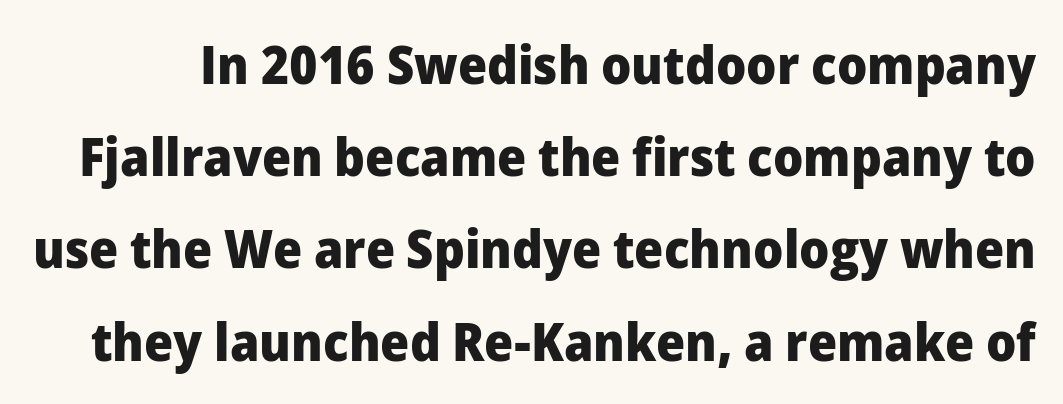
Q: Is the text bold? A: Yes.
Q: Is the text italic (slanted)? A: No, it is upright.
Q: Is the typeface a serif or a sans-serif typeface? A: Sans-serif.
Q: Is the text underlined? A: No.
Q: Is the spacing between letters normal or unusually wide? A: Normal.
Q: Width (condensed, normal, or wide)? A: Normal.
Q: Stroke contrast? A: Low.
Q: x-height? A: Medium.
Q: Monospaced? A: No.
